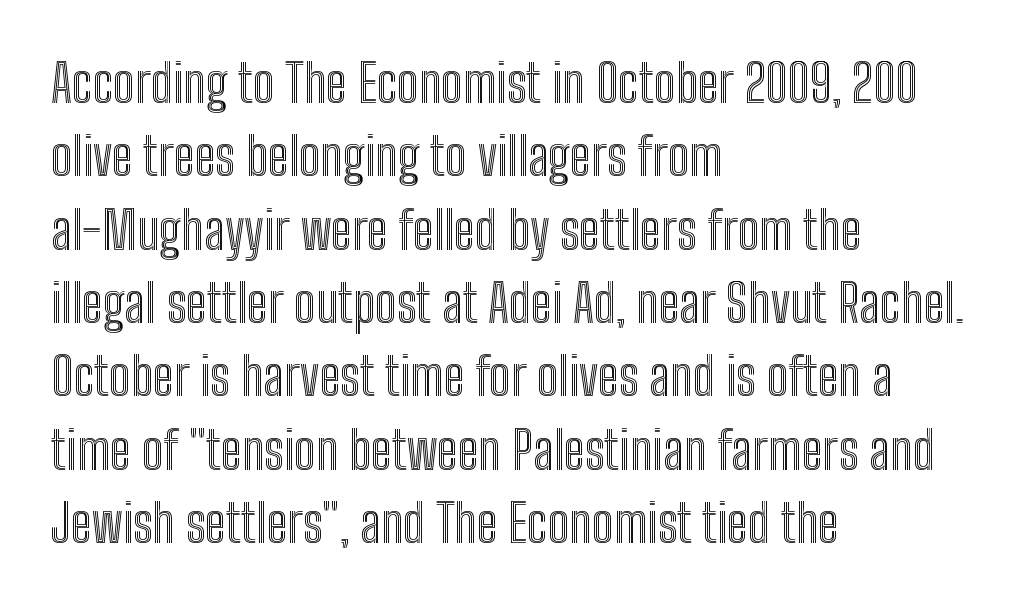
It's the straight-up-and-down kind of type. Is there much room between lines? A standard amount, neither cramped nor airy. Does extra space separate the letters? No, they use regular spacing. The string is rendered with underlining switched off. Short and long lines alike share a common starting point at left.
